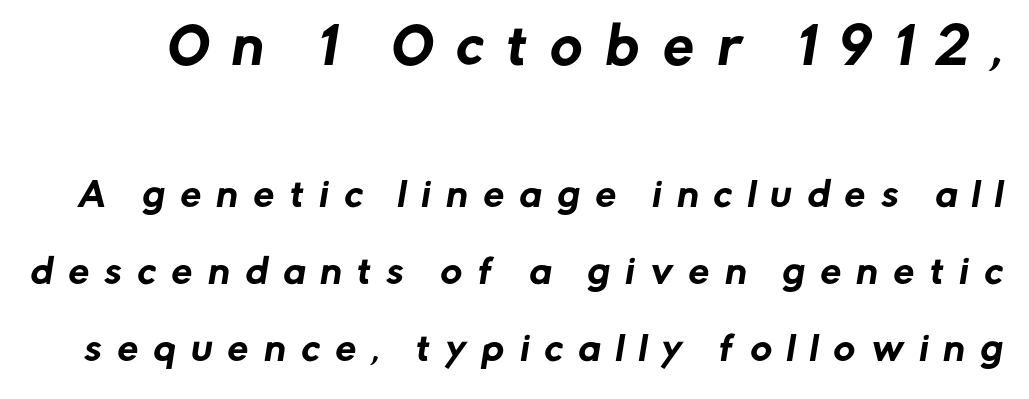
The image shows 49 px sans-serif type; set loose line spacing (2.34x), unusually wide letter spacing (+0.48 em), not underlined; the first (top) block is 1.48x larger; low stroke contrast and a medium x-height.
